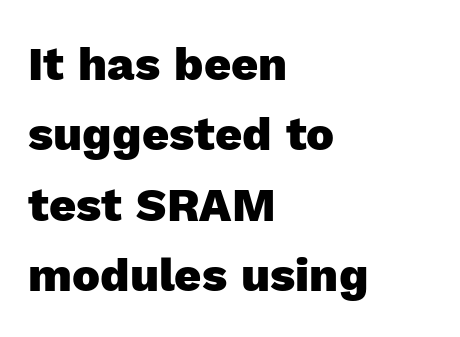
This sample has the flowing, uneven cadence of proportional lettering. The space beneath each line is pristine and unruled. In CSS terms this would be text-align: left. In terms of letterspacing, this is plain default setting. Nothing sits at the stroke ends, so this counts as sans-serif. Evenly set lines give the paragraph a standard silhouette.
